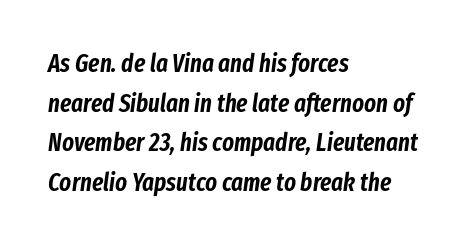
A typesetter would mark this as italic. The paragraph shown leans on its left margin. Letters rest on an invisible, unmarked baseline. Nobody touched the tracking dial on this one. Students, observe: this is what conventionally led text looks like.
